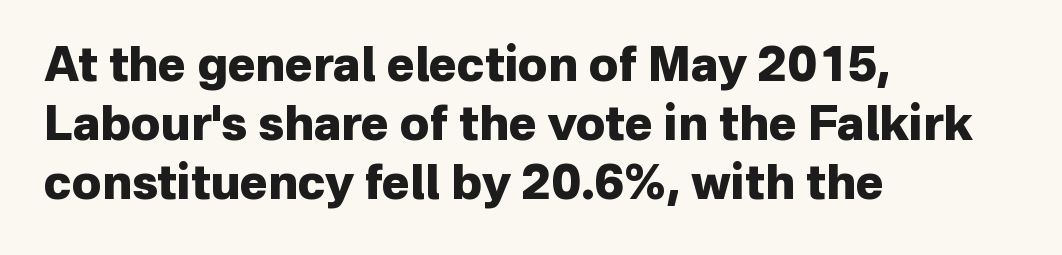
The image shows 47 px heavy sans-serif type, upright; set left-aligned, normal line spacing (1.26x), normal letter spacing, not underlined; low stroke contrast and a medium x-height.
